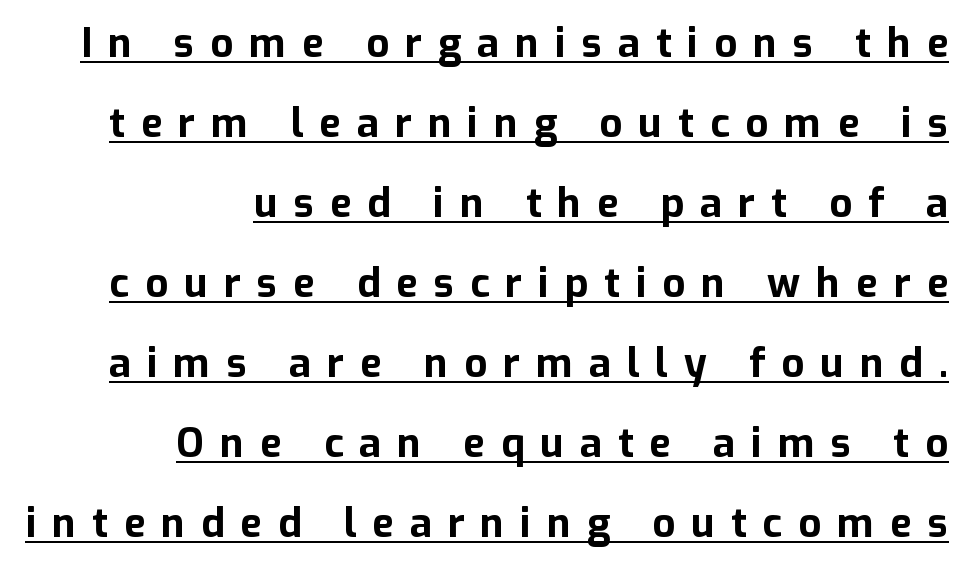
Q: Is the text bold? A: Yes.
Q: Is the text italic (slanted)? A: No, it is upright.
Q: Is the typeface a serif or a sans-serif typeface? A: Sans-serif.
Q: Is the text underlined? A: Yes.
Q: How is the paragraph aligned? A: Right-aligned.
Q: Is the spacing between letters normal or unusually wide? A: Unusually wide.
Q: Is the spacing between lines tight, normal or loose? A: Loose.
Q: Width (condensed, normal, or wide)? A: Normal.
Q: Stroke contrast? A: Low.
Q: x-height? A: Medium.
Q: Monospaced? A: No.
